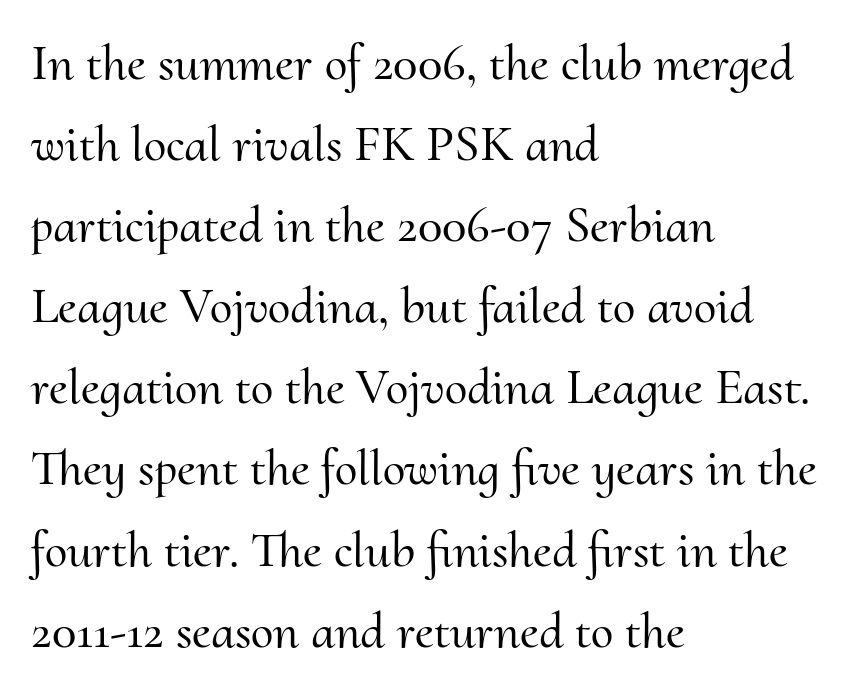
The image shows 51 px serif type, upright; set left-aligned, normal line spacing (1.59x), normal letter spacing, not underlined; medium stroke contrast and a small x-height.
